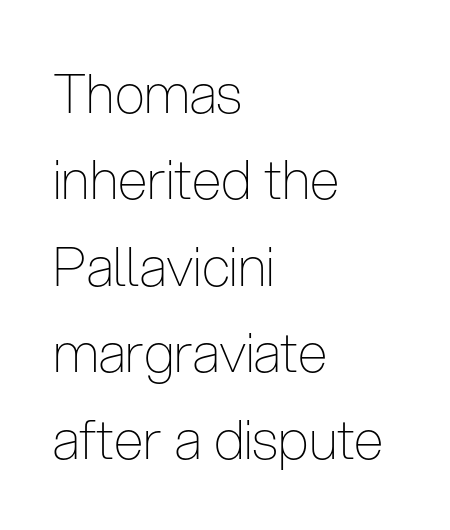
The image shows 54 px thin, condensed sans-serif type, upright; set left-aligned, normal line spacing (1.6x), normal letter spacing, not underlined; low stroke contrast and a medium x-height.
